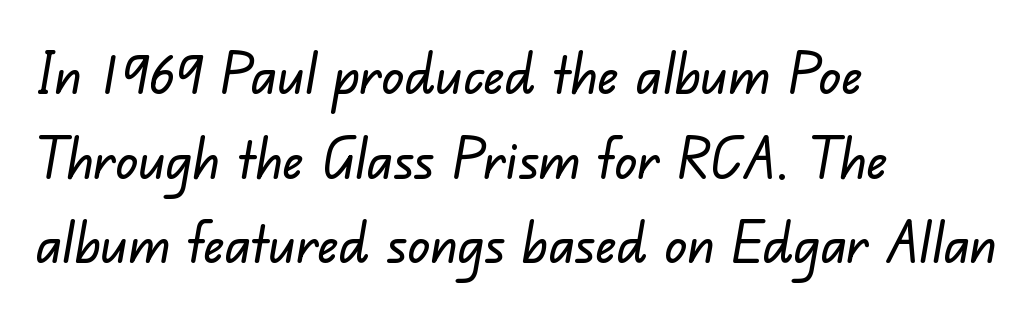
{"serif": "no", "width": "normal", "stroke_contrast": "low", "x_height": "small", "monospaced": "no", "underline": "no", "align": "left", "line_spacing": "normal", "line_spacing_ratio": 1.51, "letter_spacing": "normal", "letter_spacing_em": 0.0, "glyph_px": 56}
